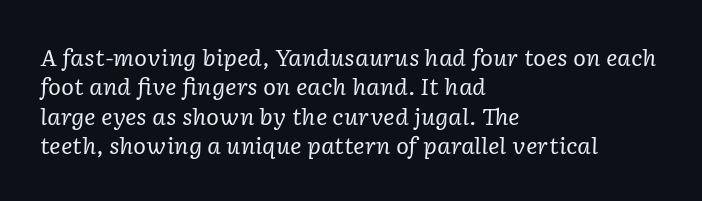
The image shows 22 px text type, italic (leaning right); set left-aligned, normal line spacing (1.33x), normal letter spacing, not underlined.
